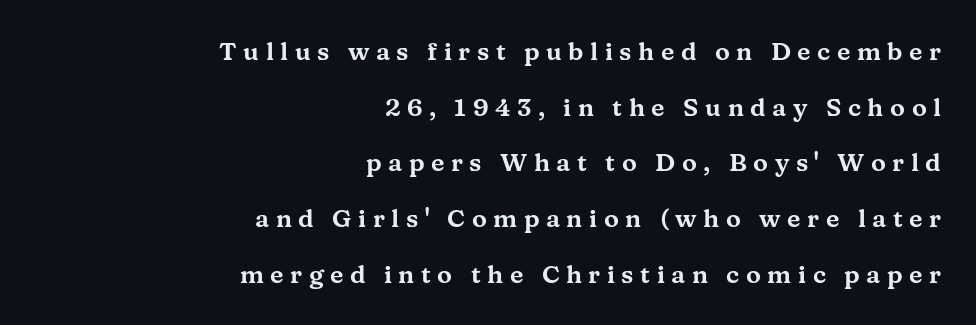
Q: Is the text italic (slanted)? A: No, it is upright.
Q: Is the text underlined? A: No.
Q: How is the paragraph aligned? A: Right-aligned.
Q: Is the spacing between letters normal or unusually wide? A: Unusually wide.
Q: Is the spacing between lines tight, normal or loose? A: Loose.
